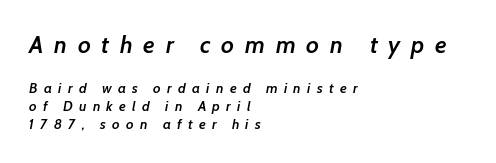
Q: Is the text bold? A: Semi-bold.
Q: Is the text italic (slanted)? A: Yes, it leans right by about 7 degrees.
Q: Is the text underlined? A: No.
Q: How is the paragraph aligned? A: Left-aligned.
Q: Is the spacing between letters normal or unusually wide? A: Unusually wide.
Q: Is the spacing between lines tight, normal or loose? A: Normal.
Q: Which block of text is set in a larger size, the first (top) or the second (bottom)? A: The first (top) one.
